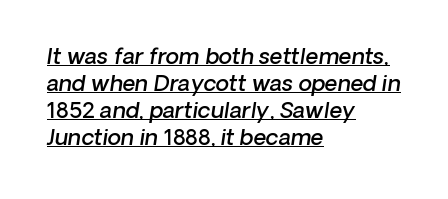
Each line starts at the same left margin while the right side varies. Characters are canted at an angle relative to the baseline's perpendicular. A rule runs beneath these lines of type. Stroke thickness is moderately raised; the sample reads as semibold. Here the glyphs are tracked normally, forming tight word shapes.
